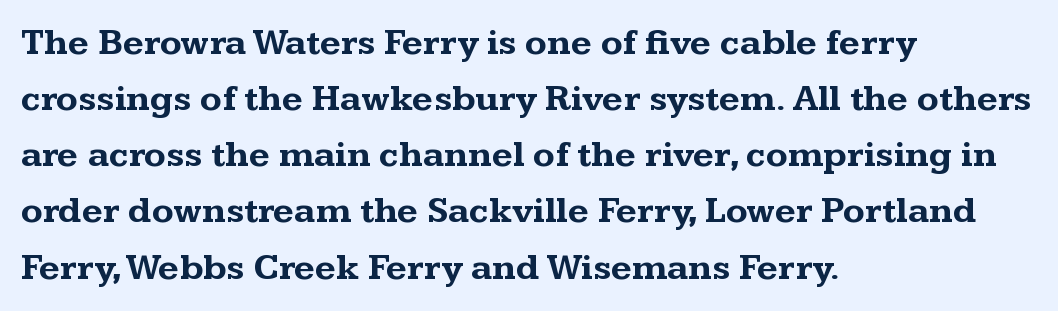
{"serif": "yes", "italic": "no", "bold": "yes", "weight": "bold", "width": "wide", "stroke_contrast": "medium", "x_height": "medium", "monospaced": "no", "underline": "no", "align": "left", "line_spacing": "normal", "line_spacing_ratio": 1.56, "letter_spacing": "normal", "letter_spacing_em": 0.0, "glyph_px": 36}
